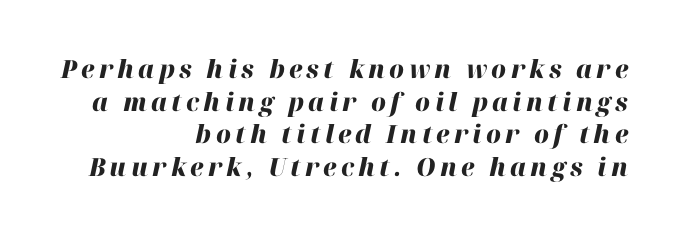
{"italic": "yes", "lean": "right", "slant_degrees": 12, "bold": "yes", "underline": "no", "align": "right", "line_spacing": "normal", "line_spacing_ratio": 1.31, "glyph_px": 25}
